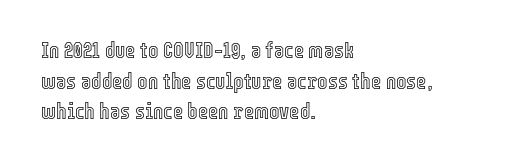
If you drew a line through each stem, it would be perfectly vertical. Honestly, the letter spacing is just normal — you wouldn't notice it. The words here are not underlined. Notice how the passage keeps a crisp vertical edge on the left only. Interline gaps are of average width in this sample.
